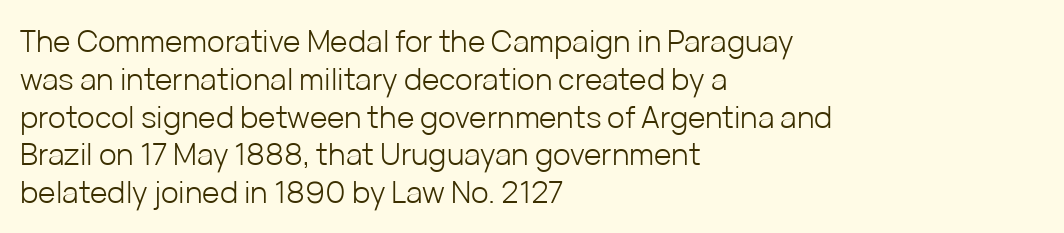
The foot of each line stays bare and open. Stroke thickness stays within the range of a standard reading face or lighter. Does the leading feel generous? No, just average. Here the designer chose a conventional face with non-uniform glyph widths.
